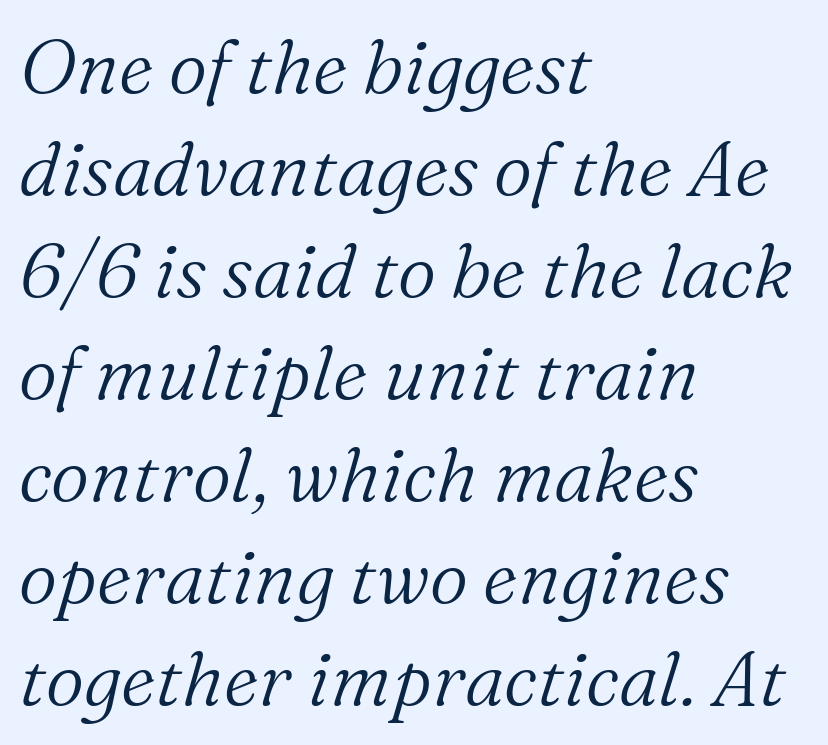
The image shows 75 px light serif type, italic (leaning right); set left-aligned, normal line spacing (1.36x), normal letter spacing, not underlined; medium stroke contrast and a medium x-height.
